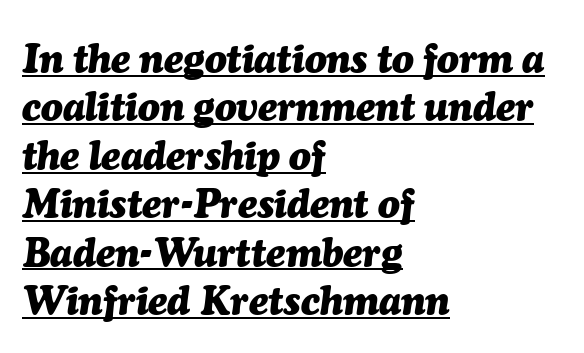
The image shows 40 px heavy type, italic (leaning right); set left-aligned, line spacing 1.21x, normal letter spacing, underlined; medium stroke contrast and a medium x-height.
